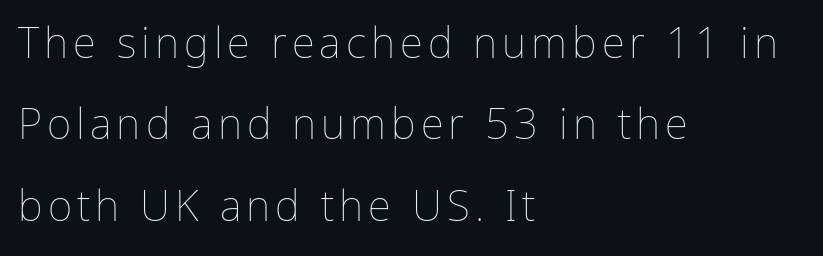
Q: Is the text bold? A: No.
Q: Is the text italic (slanted)? A: No, it is upright.
Q: Is the text underlined? A: No.
Q: How is the paragraph aligned? A: Left-aligned.
Q: Is the spacing between lines tight, normal or loose? A: Loose.
Q: Width (condensed, normal, or wide)? A: Normal.
Q: Stroke contrast? A: Low.
Q: x-height? A: Medium.
Q: Monospaced? A: No.
